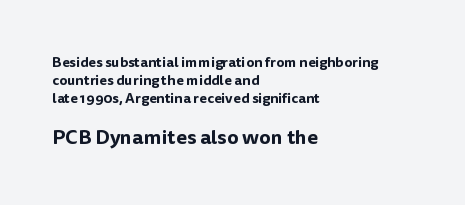
Q: Is the text italic (slanted)? A: No, it is upright.
Q: Is the text underlined? A: No.
Q: How is the paragraph aligned? A: Left-aligned.
Q: Is the spacing between letters normal or unusually wide? A: Normal.
Q: Is the spacing between lines tight, normal or loose? A: Normal.
Q: Which block of text is set in a larger size, the first (top) or the second (bottom)? A: The second (bottom) one.
